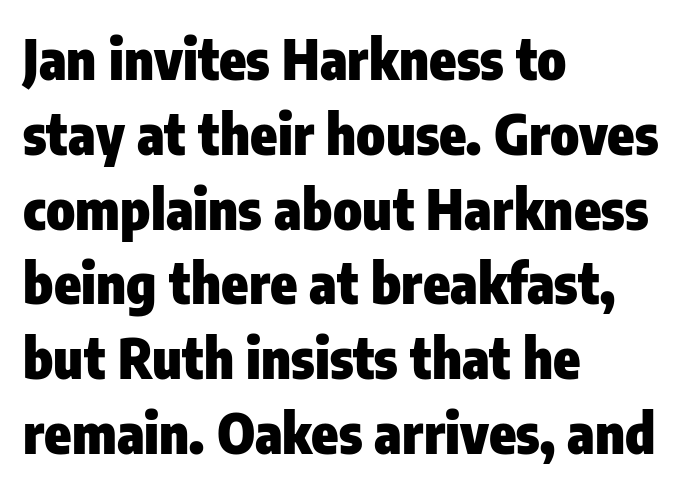
The font's upright variant was chosen for this text. Students, this is bold: see how much ink each stroke carries. Each letter's strokes conclude bluntly, with no projecting serifs. Note the varied advance widths — an 'i' is clearly narrower than an 'm'.
